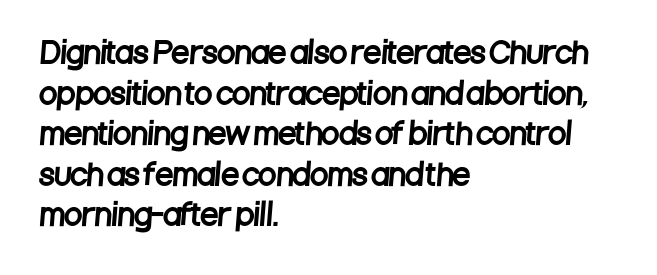
Bare-footed words on every line. Does the type have serifs? No, each stem ends abruptly. This sample has the flowing, uneven cadence of proportional lettering. This block has exactly the height ordinary leading produces. The type is set solid horizontally, with unmodified tracking.
